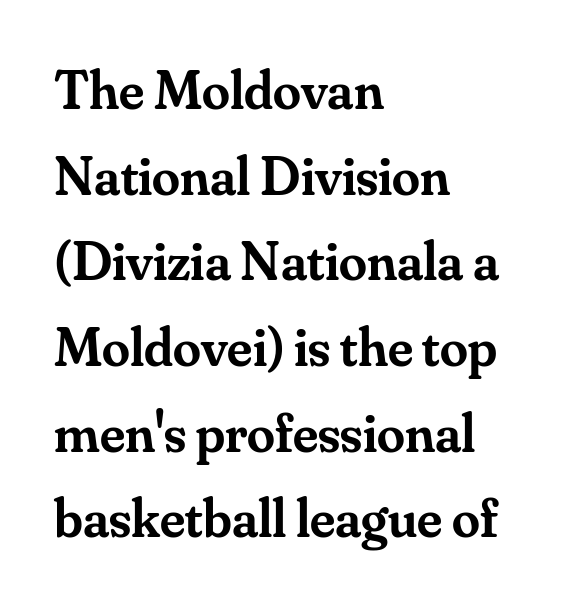
{"serif": "yes", "italic": "no", "bold": "semi", "weight": "semibold", "width": "normal", "stroke_contrast": "medium", "x_height": "small", "monospaced": "no", "underline": "no", "align": "left", "line_spacing": "normal", "line_spacing_ratio": 1.53, "letter_spacing": "normal", "letter_spacing_em": 0.0, "glyph_px": 56}
